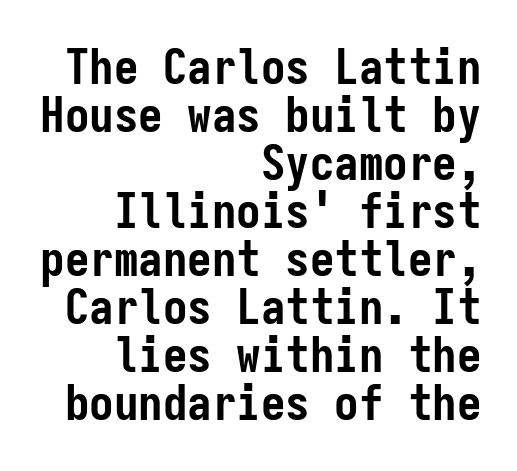
Q: Is the text bold? A: Yes.
Q: Is the text italic (slanted)? A: No, it is upright.
Q: Is the typeface a serif or a sans-serif typeface? A: Sans-serif.
Q: Is the text underlined? A: No.
Q: How is the paragraph aligned? A: Right-aligned.
Q: Is the spacing between letters normal or unusually wide? A: Normal.
Q: Is the spacing between lines tight, normal or loose? A: Tight.
Q: Width (condensed, normal, or wide)? A: Condensed.
Q: Stroke contrast? A: Low.
Q: x-height? A: Medium.
Q: Monospaced? A: Yes.
